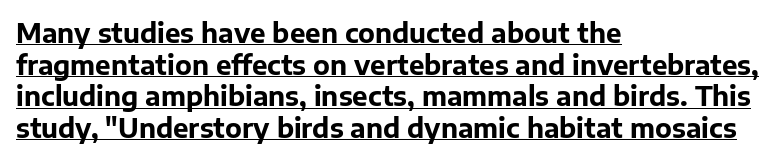
{"italic": "no", "bold": "yes", "underline": "yes", "align": "left", "line_spacing_ratio": 1.22, "letter_spacing": "normal", "letter_spacing_em": 0.0, "glyph_px": 26}
